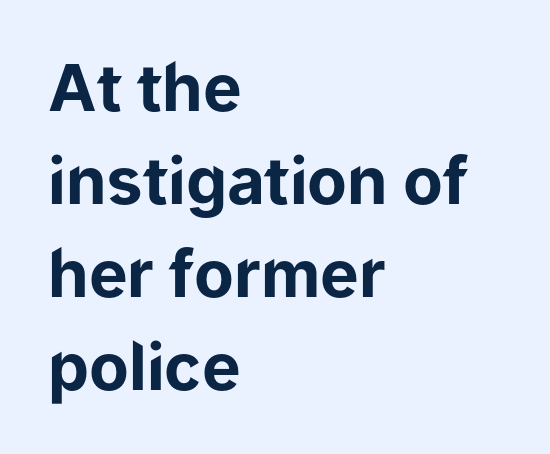
Q: Is the text bold? A: Yes.
Q: Is the text italic (slanted)? A: No, it is upright.
Q: Is the typeface a serif or a sans-serif typeface? A: Sans-serif.
Q: Is the text underlined? A: No.
Q: How is the paragraph aligned? A: Left-aligned.
Q: Is the spacing between letters normal or unusually wide? A: Normal.
Q: Is the spacing between lines tight, normal or loose? A: Normal.
Q: Width (condensed, normal, or wide)? A: Normal.
Q: Stroke contrast? A: Low.
Q: x-height? A: Medium.
Q: Monospaced? A: No.
